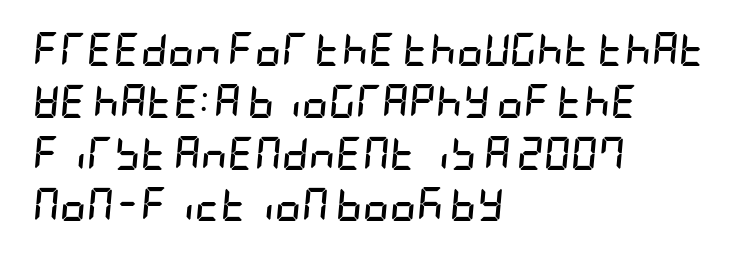
Q: Is the text bold? A: Yes.
Q: Is the text italic (slanted)? A: Yes, it leans right by about 5 degrees.
Q: Is the text underlined? A: No.
Q: How is the paragraph aligned? A: Left-aligned.
Q: Is the spacing between letters normal or unusually wide? A: Normal.
Q: Is the spacing between lines tight, normal or loose? A: Normal.
Q: Width (condensed, normal, or wide)? A: Condensed.
Q: Stroke contrast? A: Low.
Q: x-height? A: Large.
